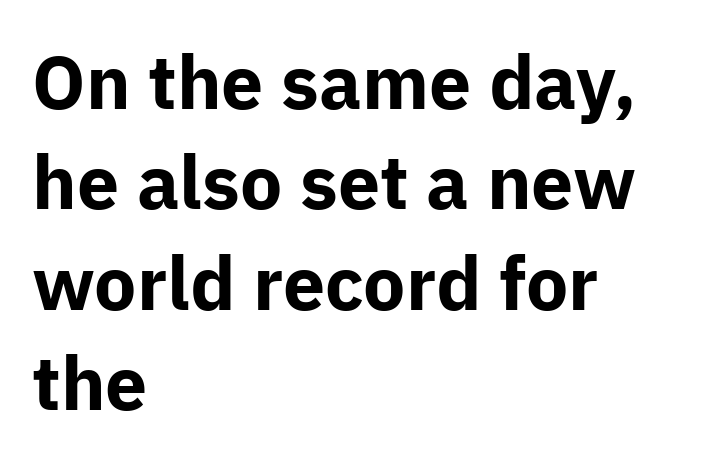
{"serif": "no", "italic": "no", "bold": "yes", "weight": "bold", "width": "normal", "stroke_contrast": "low", "x_height": "medium", "monospaced": "no", "underline": "no", "align": "left", "line_spacing": "normal", "line_spacing_ratio": 1.34, "letter_spacing": "normal", "letter_spacing_em": 0.0, "glyph_px": 75}
